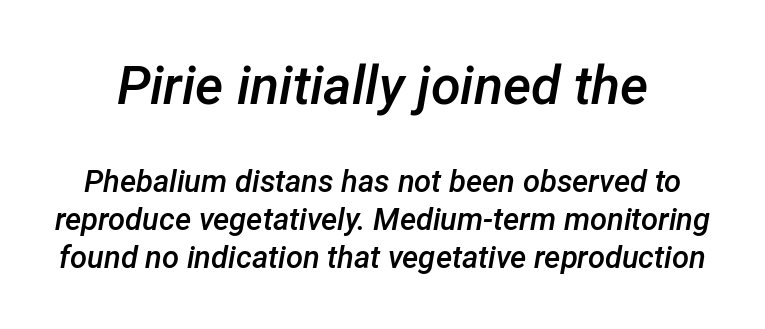
{"italic": "yes", "lean": "right", "slant_degrees": 12, "bold": "semi", "weight": "semibold", "width": "normal", "stroke_contrast": "low", "x_height": "medium", "monospaced": "no", "underline": "no", "line_spacing_ratio": 1.23, "letter_spacing": "normal", "letter_spacing_em": 0.0, "larger_block": "first", "size_ratio": 1.74, "glyph_px": 54}
